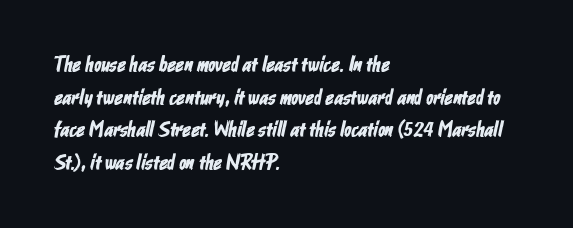
Q: Is the text underlined? A: No.
Q: How is the paragraph aligned? A: Left-aligned.
Q: Is the spacing between letters normal or unusually wide? A: Normal.
Q: Is the spacing between lines tight, normal or loose? A: Normal.
